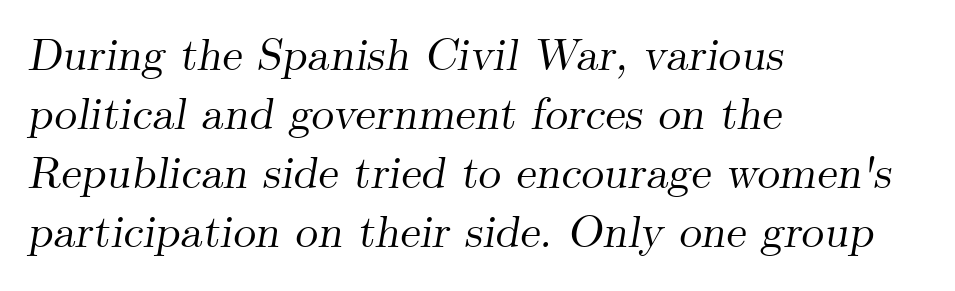
Vertically, the passage feels balanced, rows spaced as you'd expect. Clear beneath every line of the passage. Layout note: lines flush left. Yep, that's italic — everything's leaning. Observe the serifs anchoring each vertical stroke in this sample.
